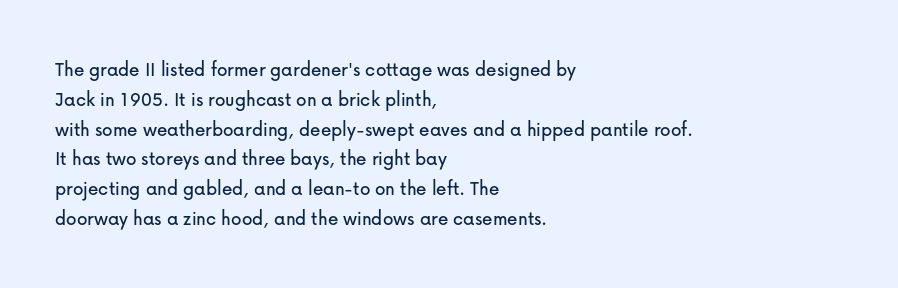
Which margin do the lines hug? The left one — the right edge is uneven. The letters stand upright; this is a roman face. Any mark beneath the type? The region is blank. The space between consecutive lines is moderate. No extra tracking has been applied to these lines.
